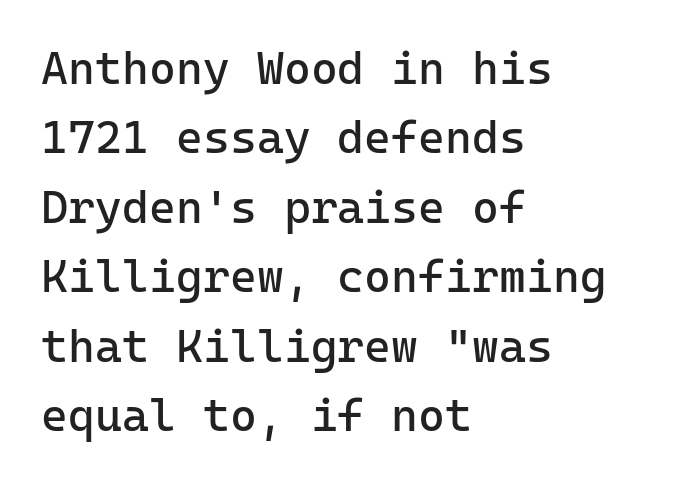
The image shows 46 px regular-weight sans-serif type, upright, monospaced; set left-aligned, normal line spacing (1.51x), normal letter spacing, not underlined; low stroke contrast and a medium x-height.
